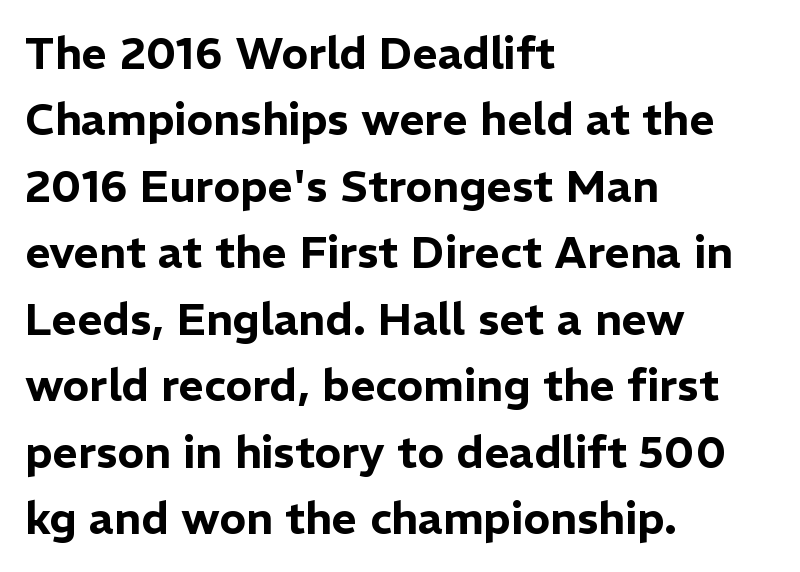
The image shows 44 px sans-serif type, upright; set left-aligned, normal line spacing (1.51x), normal letter spacing, not underlined; low stroke contrast and a medium x-height.
